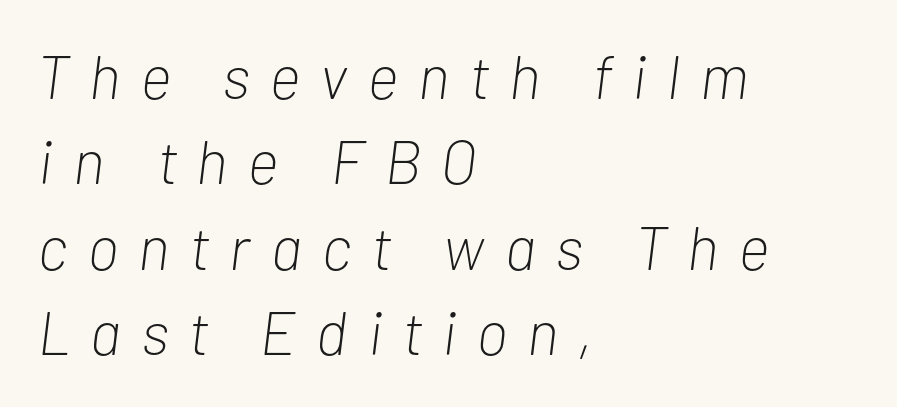
{"italic": "yes", "lean": "right", "slant_degrees": 7, "bold": "no", "weight": "light", "width": "condensed", "stroke_contrast": "low", "x_height": "medium", "monospaced": "no", "underline": "no", "align": "left", "line_spacing": "normal", "line_spacing_ratio": 1.4, "letter_spacing": "wide", "letter_spacing_em": 0.34, "glyph_px": 61}
